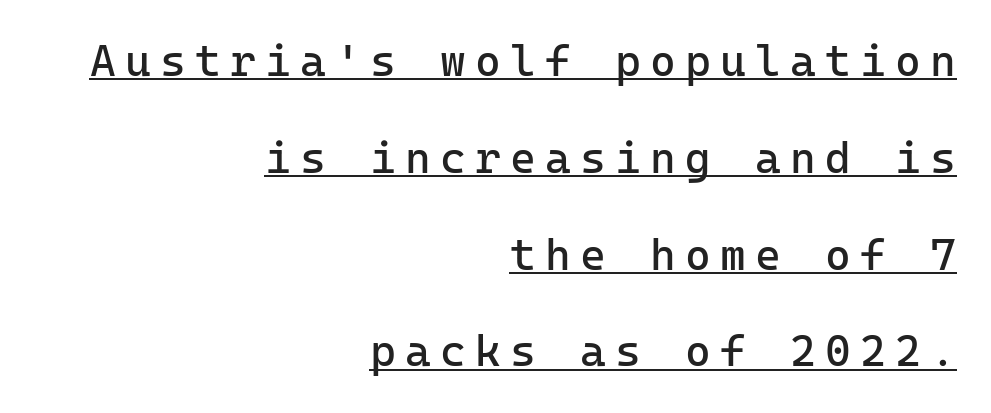
Heft: none added — not bold. Students, observe the line beneath the letters — that is underlining. Characters follow at a spacing far wider than the type designer built in. A student would call this right alignment; a typographer would say flush right, rag left. This sample uses a sans-serif face. The axis of the letterforms is exactly vertical.
